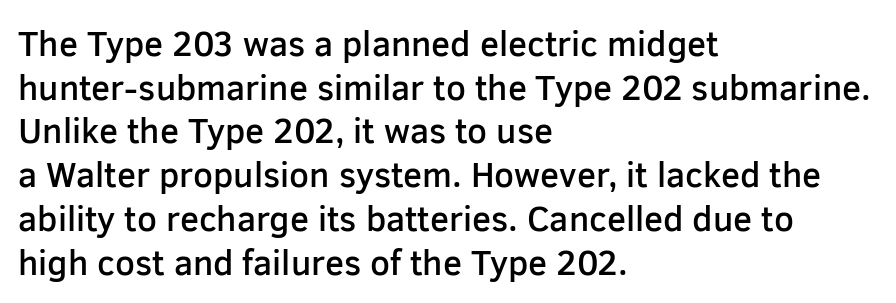
{"serif": "no", "italic": "no", "bold": "semi", "weight": "semibold", "width": "normal", "stroke_contrast": "low", "x_height": "medium", "monospaced": "no", "underline": "no", "align": "left", "line_spacing": "normal", "line_spacing_ratio": 1.25, "letter_spacing": "normal", "letter_spacing_em": 0.0, "glyph_px": 35}
